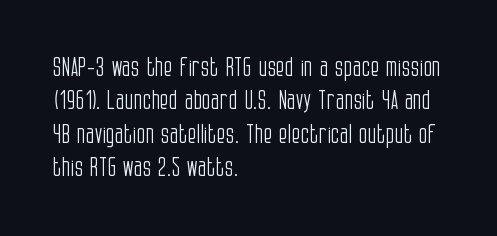
Q: Is the text bold? A: No.
Q: Is the text italic (slanted)? A: No, it is upright.
Q: Is the text underlined? A: No.
Q: How is the paragraph aligned? A: Left-aligned.
Q: Is the spacing between letters normal or unusually wide? A: Normal.
Q: Is the spacing between lines tight, normal or loose? A: Normal.
